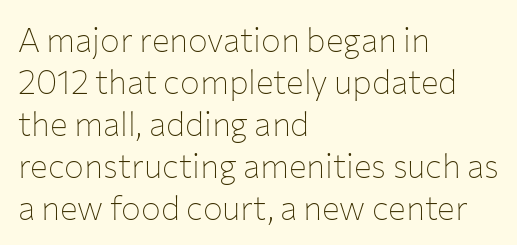
Q: Is the text bold? A: No.
Q: Is the text italic (slanted)? A: No, it is upright.
Q: Is the typeface a serif or a sans-serif typeface? A: Sans-serif.
Q: Is the text underlined? A: No.
Q: How is the paragraph aligned? A: Left-aligned.
Q: Is the spacing between letters normal or unusually wide? A: Normal.
Q: Is the spacing between lines tight, normal or loose? A: Normal.
Q: Width (condensed, normal, or wide)? A: Normal.
Q: Stroke contrast? A: Low.
Q: x-height? A: Medium.
Q: Monospaced? A: No.
